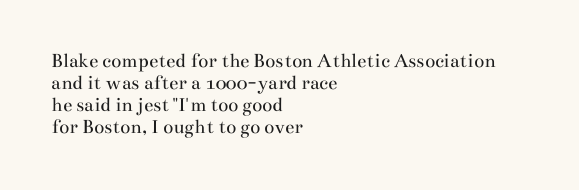
Q: Is the text bold? A: No.
Q: Is the text italic (slanted)? A: No, it is upright.
Q: Is the text underlined? A: No.
Q: How is the paragraph aligned? A: Left-aligned.
Q: Is the spacing between letters normal or unusually wide? A: Normal.
Q: Is the spacing between lines tight, normal or loose? A: Tight.
